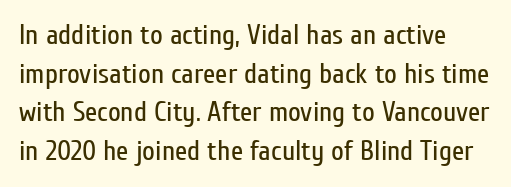
These lines are rendered in a variable-pitch font. The cut favours lightness, reaching ordinary text weight at its darkest. The typography opts for an upright posture over an oblique one. The strip under each line holds only bare page. Evenly set lines give the paragraph a standard silhouette.
